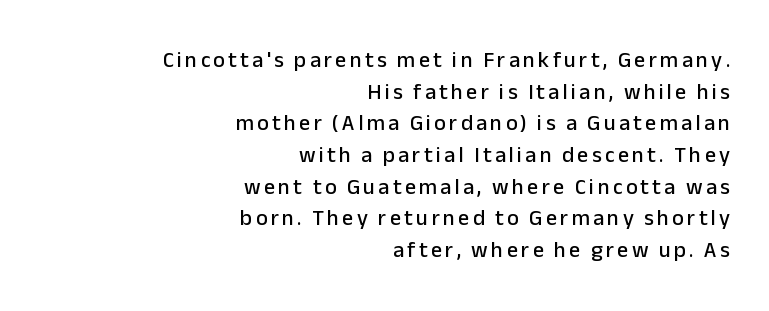
Regarding leading, the lines here are spaced in the standard way. Do the letters lean? They stand straight. Unmarked baselines from the first word to the last. Compared with a flush-left layout, this one pins lines to the opposite, right side.
